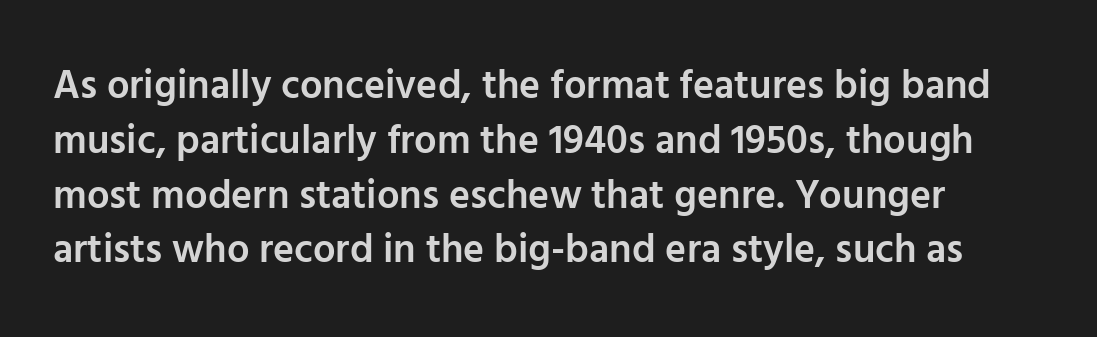
Q: Is the text bold? A: Semi-bold.
Q: Is the text italic (slanted)? A: No, it is upright.
Q: Is the typeface a serif or a sans-serif typeface? A: Sans-serif.
Q: Is the text underlined? A: No.
Q: Is the spacing between letters normal or unusually wide? A: Normal.
Q: Is the spacing between lines tight, normal or loose? A: Normal.
Q: Width (condensed, normal, or wide)? A: Normal.
Q: Stroke contrast? A: Low.
Q: x-height? A: Medium.
Q: Monospaced? A: No.
